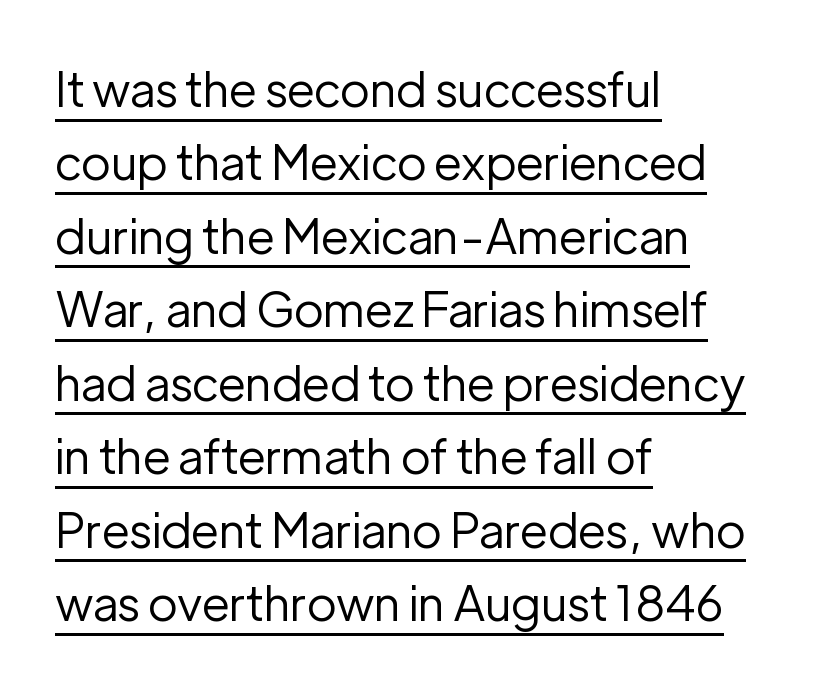
The image shows 48 px regular-weight sans-serif type, upright; set left-aligned, normal line spacing (1.53x), normal letter spacing, underlined; low stroke contrast and a medium x-height.
